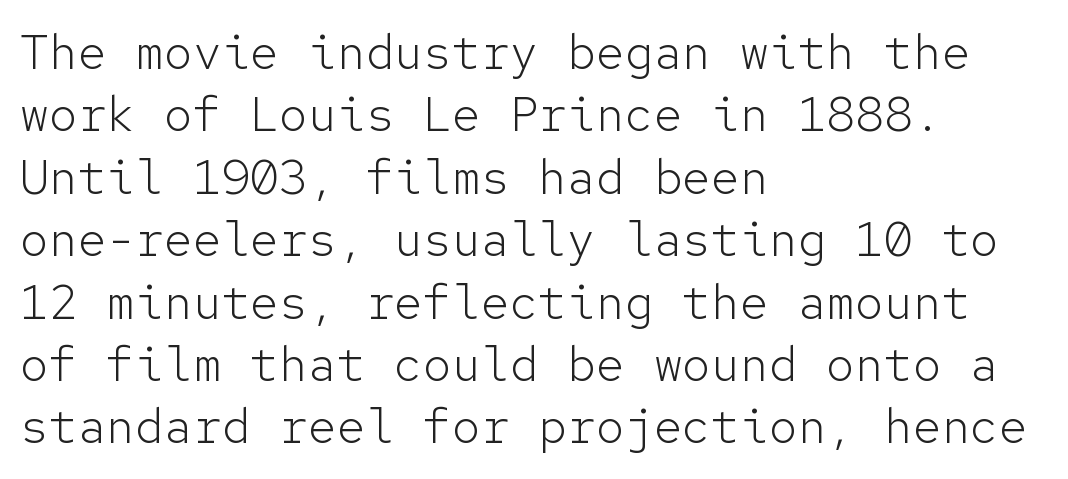
No heavy texture on the line: the type isn't bold. Serifs: no, the terminals of the letterforms are clean. Summary of vertical rhythm: regular, with standard interline spacing. These lines are rendered in a fixed-pitch font. No italicization has been applied; the sample stays upright. Observe the ordinary spacing: letters are neighbours, not strangers.
